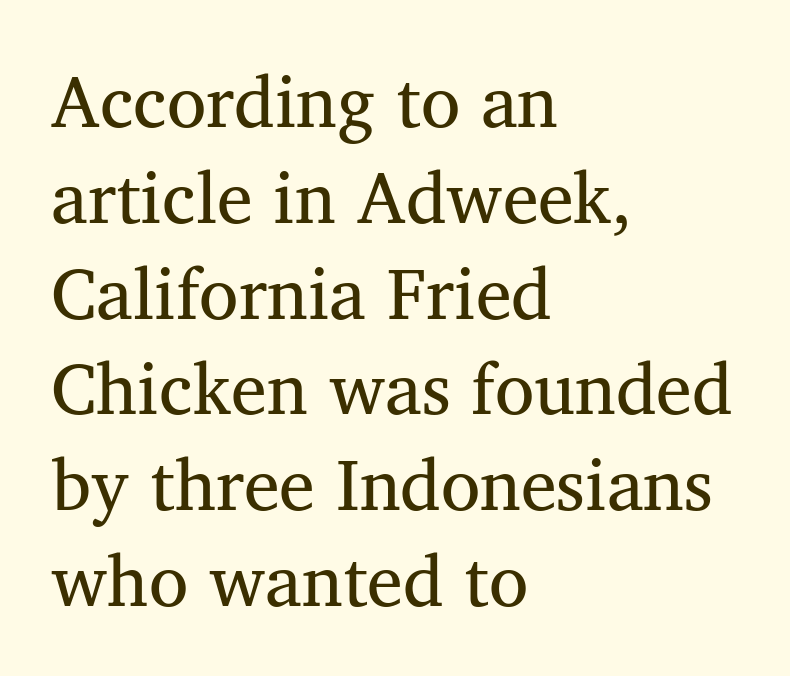
{"serif": "yes", "italic": "no", "bold": "no", "weight": "regular", "width": "normal", "stroke_contrast": "medium", "x_height": "medium", "monospaced": "no", "underline": "no", "align": "left", "line_spacing": "normal", "line_spacing_ratio": 1.33, "letter_spacing": "normal", "letter_spacing_em": 0.0, "glyph_px": 72}
